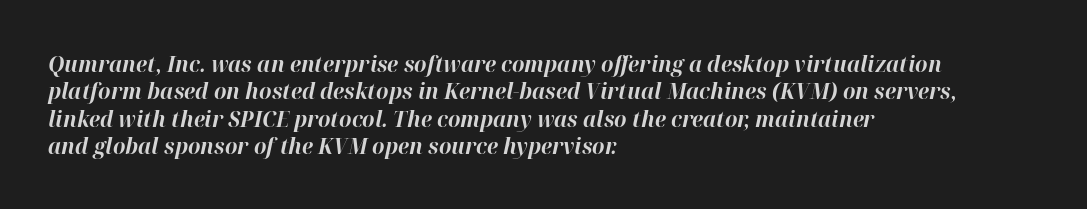
The words here are not underlined. Horizontally, the lines are justified to the leading edge only. On the weight axis this lands at bold, roughly 700. The rendering keeps characters at their native spacing.
